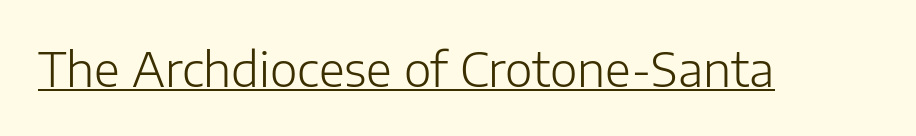
The image shows 47 px light sans-serif type, upright; set normal letter spacing, underlined; low stroke contrast and a medium x-height.
